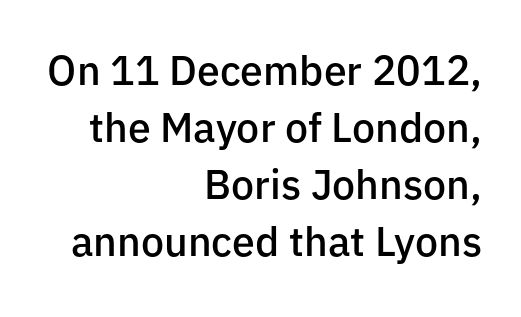
Q: Is the text bold? A: Semi-bold.
Q: Is the text italic (slanted)? A: No, it is upright.
Q: Is the typeface a serif or a sans-serif typeface? A: Sans-serif.
Q: Is the text underlined? A: No.
Q: How is the paragraph aligned? A: Right-aligned.
Q: Is the spacing between letters normal or unusually wide? A: Normal.
Q: Is the spacing between lines tight, normal or loose? A: Normal.
Q: Width (condensed, normal, or wide)? A: Normal.
Q: Stroke contrast? A: Low.
Q: x-height? A: Medium.
Q: Monospaced? A: No.
